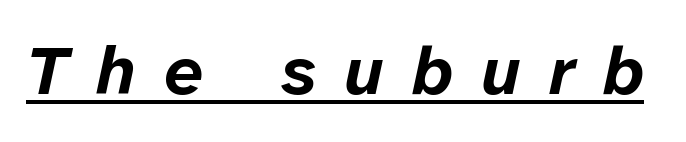
{"italic": "yes", "lean": "right", "slant_degrees": 12, "bold": "yes", "weight": "bold", "width": "normal", "stroke_contrast": "low", "x_height": "medium", "monospaced": "no", "underline": "yes", "letter_spacing": "wide", "letter_spacing_em": 0.41, "glyph_px": 69}
